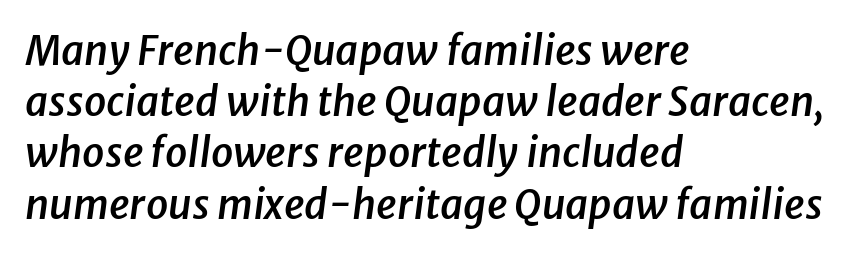
Just letters on the line, the space beneath them empty. Moderately thickened strokes mark this as semibold type. Regular leading. The letters advance in unequal steps, a hallmark of proportional type. Does the copy run flush right? No — it runs flush left. The horizontal fit of the characters is conventional and even.
